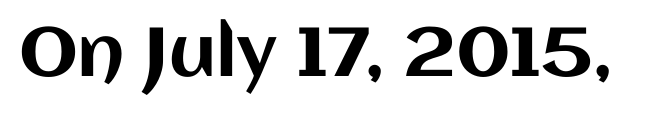
The image shows 69 px text type, upright; set normal letter spacing, not underlined; medium stroke contrast and a large x-height.
